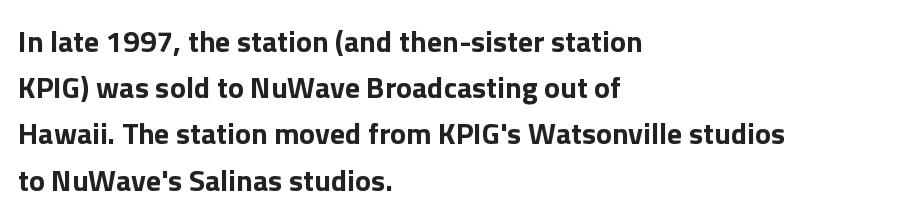
{"serif": "no", "italic": "no", "bold": "yes", "weight": "bold", "width": "normal", "x_height": "medium", "monospaced": "no", "underline": "no", "align": "left", "line_spacing": "normal", "line_spacing_ratio": 1.54, "letter_spacing": "normal", "letter_spacing_em": 0.0, "glyph_px": 30}
